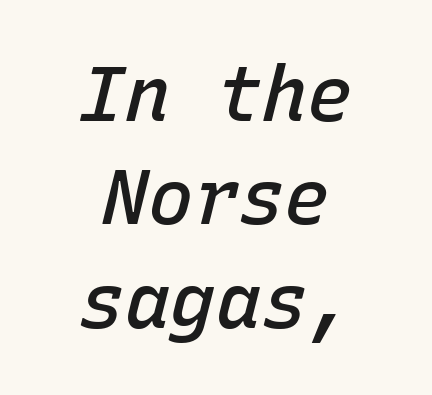
{"italic": "yes", "lean": "right", "slant_degrees": 15, "bold": "semi", "weight": "semibold", "width": "normal", "stroke_contrast": "low", "x_height": "medium", "monospaced": "yes", "underline": "no", "align": "center", "line_spacing": "normal", "line_spacing_ratio": 1.36, "letter_spacing": "normal", "letter_spacing_em": 0.0, "glyph_px": 76}
